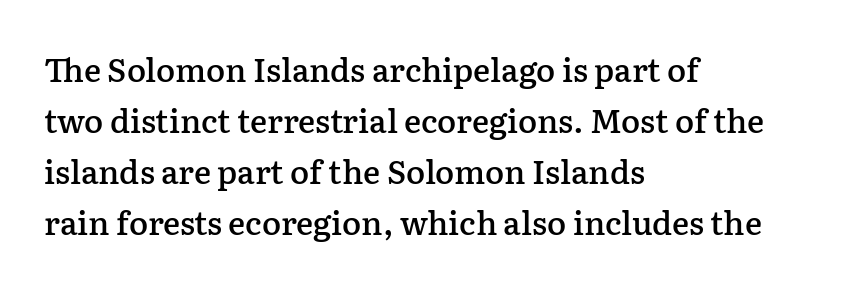
Note the varied advance widths — an 'i' is clearly narrower than an 'm'. The rag falls on the right side of this text block. No word sits above an underline. Vertically, the passage feels balanced, rows spaced as you'd expect. Stems and bowls a touch heavier than normal — semibold. The specimen reads as upright at a glance.
